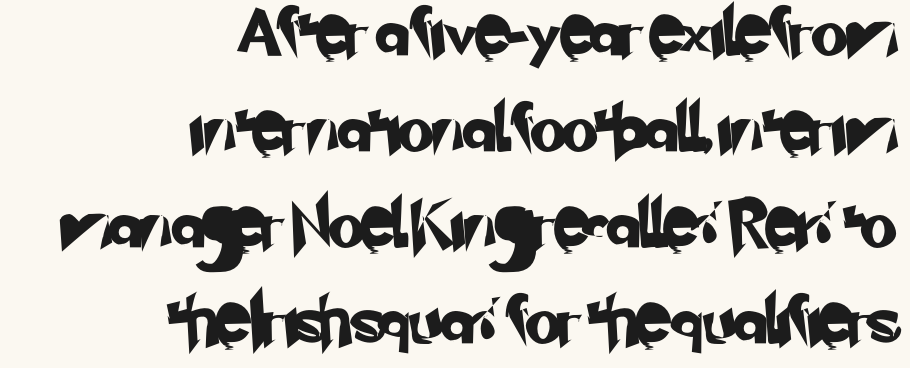
Nothing unusual about the tracking: characters are spaced as the font intends. Words float on clear page, feet unadorned. Loosely led — the rows are spread out. You can tell from the bare stems that sans-serif type was used. Notice how the passage keeps a crisp vertical edge on the right only.
